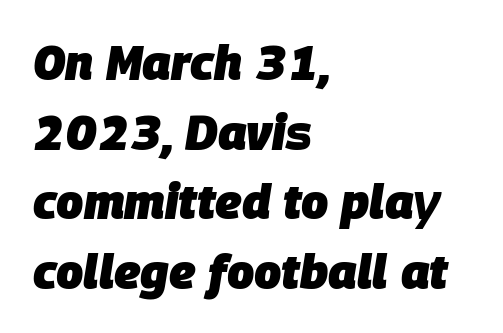
Q: Is the text bold? A: Yes.
Q: Is the text italic (slanted)? A: Yes, it leans right by about 9 degrees.
Q: Is the text underlined? A: No.
Q: How is the paragraph aligned? A: Left-aligned.
Q: Is the spacing between letters normal or unusually wide? A: Normal.
Q: Is the spacing between lines tight, normal or loose? A: Normal.
Q: Width (condensed, normal, or wide)? A: Normal.
Q: Stroke contrast? A: Low.
Q: x-height? A: Large.
Q: Monospaced? A: No.
